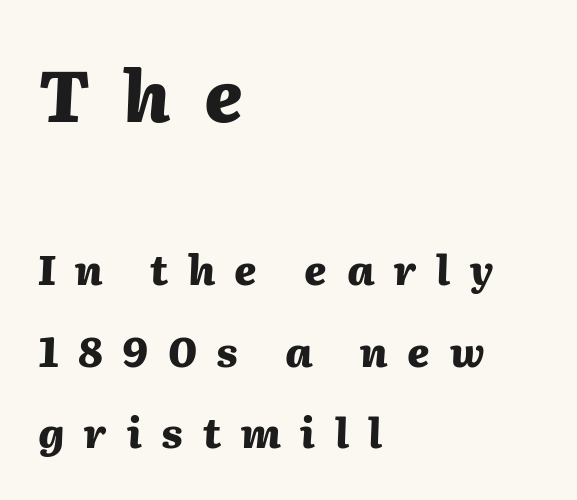
{"italic": "yes", "lean": "right", "slant_degrees": 2, "bold": "yes", "weight": "heavy", "width": "normal", "stroke_contrast": "medium", "x_height": "medium", "monospaced": "no", "underline": "no", "align": "left", "line_spacing": "loose", "line_spacing_ratio": 1.99, "letter_spacing": "wide", "letter_spacing_em": 0.48, "larger_block": "first", "size_ratio": 1.73, "glyph_px": 71}
